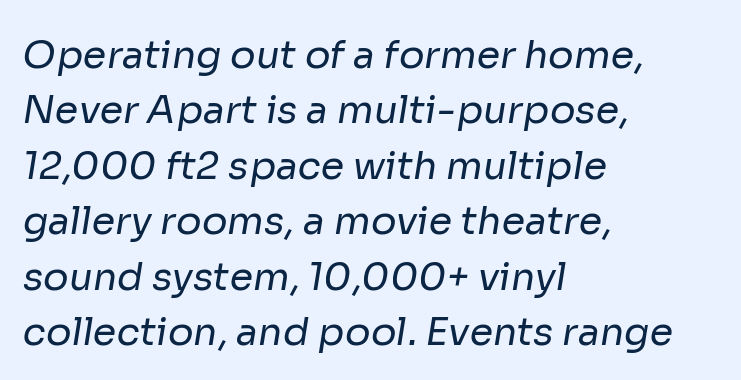
The image shows 38 px regular-weight sans-serif type; set left-aligned, normal line spacing (1.46x), normal letter spacing, not underlined; low stroke contrast and a medium x-height.
